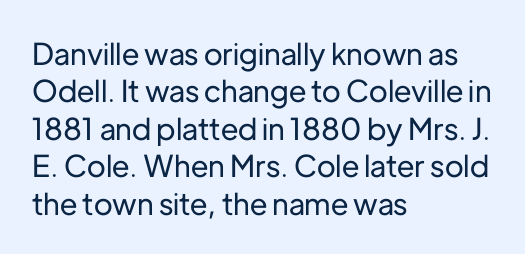
The image shows 30 px sans-serif type, upright; set left-aligned, normal line spacing (1.25x), normal letter spacing, not underlined; low stroke contrast and a medium x-height.
